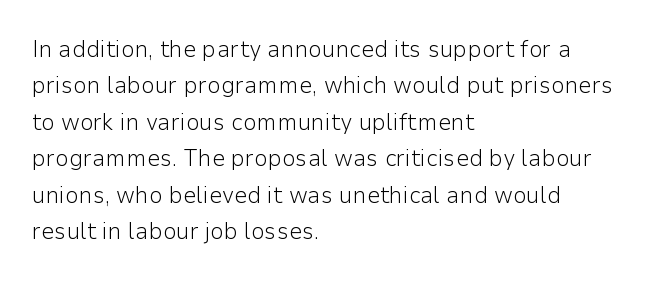
{"italic": "no", "bold": "no", "underline": "no", "align": "left", "line_spacing": "normal", "line_spacing_ratio": 1.52, "letter_spacing": "normal", "letter_spacing_em": 0.0, "glyph_px": 24}
